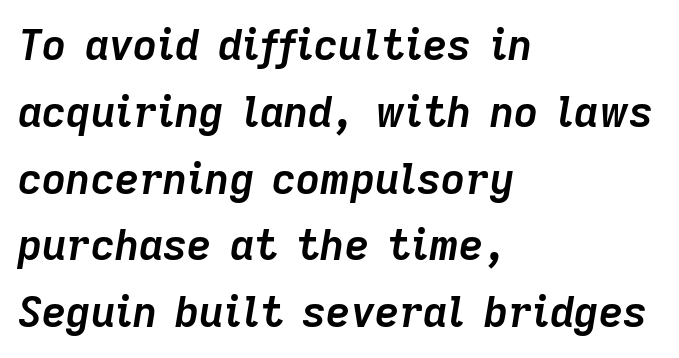
Students, this is bold: see how much ink each stroke carries. Proportional: the letters do not fall into vertical columns. Decoration check: the copy has no underline. Left-aligned paragraph, ragged on the right. The letters are slanted; this is an italic face. No extra tracking has been applied to these lines.
